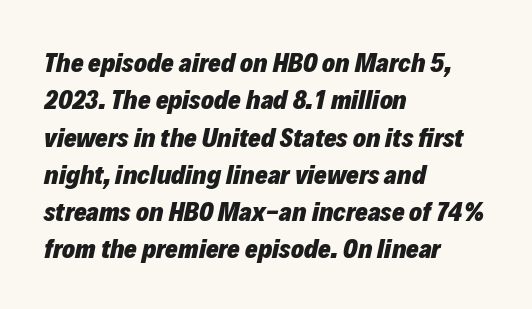
Q: Is the text bold? A: Yes.
Q: Is the text italic (slanted)? A: Yes, it leans right by about 12 degrees.
Q: Is the text underlined? A: No.
Q: How is the paragraph aligned? A: Left-aligned.
Q: Is the spacing between letters normal or unusually wide? A: Normal.
Q: Is the spacing between lines tight, normal or loose? A: Normal.
